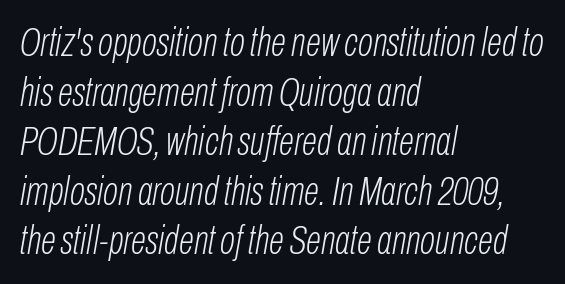
{"italic": "yes", "lean": "right", "slant_degrees": 10, "bold": "no", "weight": "light", "width": "condensed", "stroke_contrast": "low", "x_height": "medium", "monospaced": "no", "underline": "no", "align": "left", "line_spacing_ratio": 1.24, "letter_spacing": "normal", "letter_spacing_em": 0.0, "glyph_px": 40}
